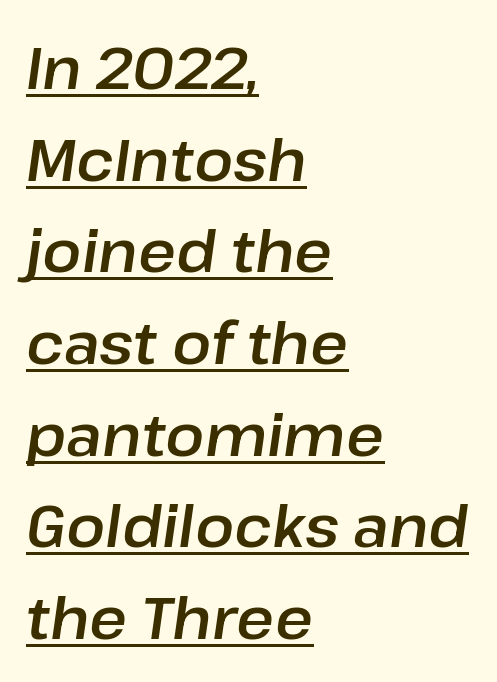
Q: Is the text italic (slanted)? A: Yes, it leans right by about 8 degrees.
Q: Is the text underlined? A: Yes.
Q: How is the paragraph aligned? A: Left-aligned.
Q: Is the spacing between letters normal or unusually wide? A: Normal.
Q: Is the spacing between lines tight, normal or loose? A: Normal.
Q: Width (condensed, normal, or wide)? A: Normal.
Q: Stroke contrast? A: Low.
Q: x-height? A: Medium.
Q: Monospaced? A: No.
